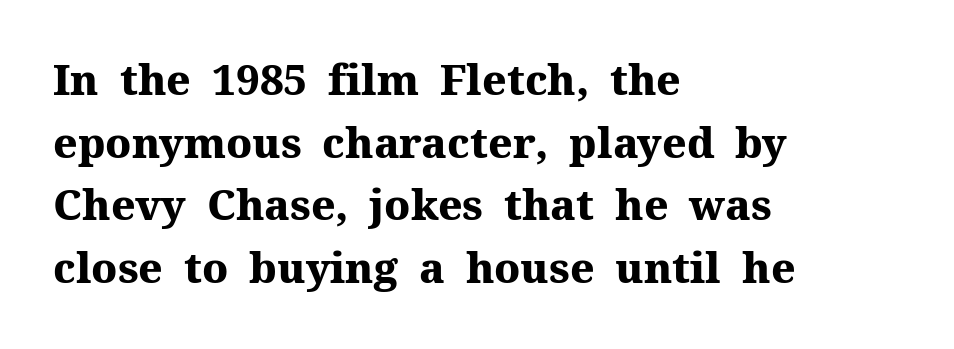
The image shows 42 px heavy serif type, upright; set left-aligned, normal line spacing (1.49x), normal letter spacing, not underlined; medium stroke contrast and a medium x-height.
